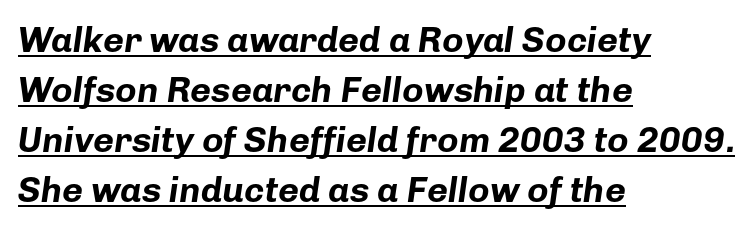
The image shows 36 px bold type, italic (leaning right); set left-aligned, normal line spacing (1.39x), normal letter spacing, underlined; low stroke contrast and a medium x-height.
